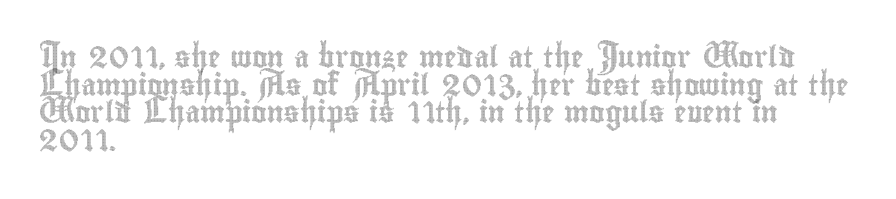
The image shows 21 px text type, upright; set left-aligned, normal line spacing (1.31x), normal letter spacing, not underlined.
